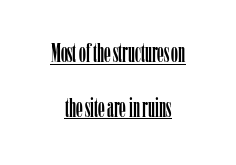
The whitespace from short lines is split evenly between both sides. The letterforms sit shoulder to shoulder at normal distance. The passage shown is underscored from start to finish. Italic: no, the glyphs are upright roman.
